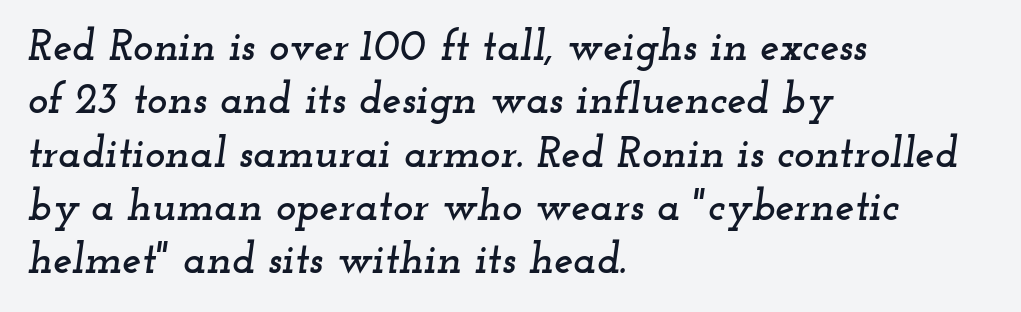
Each row of text sits above clean, open space. Italic: yes, the glyphs are oblique. A typesetter would call this proportional, since set widths differ per character. Line starts are locked; line ends wander. Small tapered or slab feet sit at the stroke ends, so this counts as serif.
